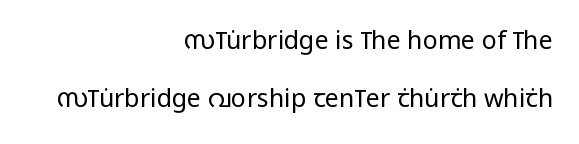
The line-height multiplier appears high, well above default. Letter spacing: default. The font's upright variant was chosen for this text. The glyphs are unaccompanied by any horizontal stroke below them.
